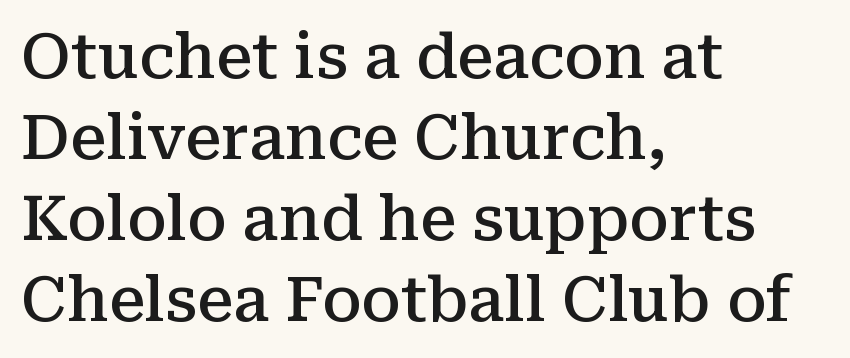
Q: Is the text bold? A: Semi-bold.
Q: Is the text italic (slanted)? A: No, it is upright.
Q: Is the typeface a serif or a sans-serif typeface? A: Serif.
Q: Is the text underlined? A: No.
Q: How is the paragraph aligned? A: Left-aligned.
Q: Is the spacing between letters normal or unusually wide? A: Normal.
Q: Is the spacing between lines tight, normal or loose? A: Normal.
Q: Width (condensed, normal, or wide)? A: Normal.
Q: Stroke contrast? A: Medium.
Q: x-height? A: Medium.
Q: Monospaced? A: No.
